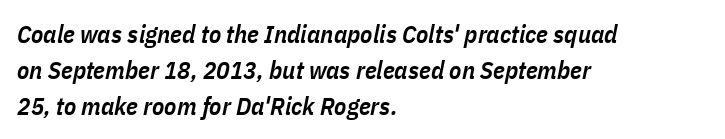
Q: Is the text bold? A: Semi-bold.
Q: Is the text italic (slanted)? A: Yes, it leans right by about 11 degrees.
Q: Is the text underlined? A: No.
Q: How is the paragraph aligned? A: Left-aligned.
Q: Is the spacing between letters normal or unusually wide? A: Normal.
Q: Is the spacing between lines tight, normal or loose? A: Normal.
